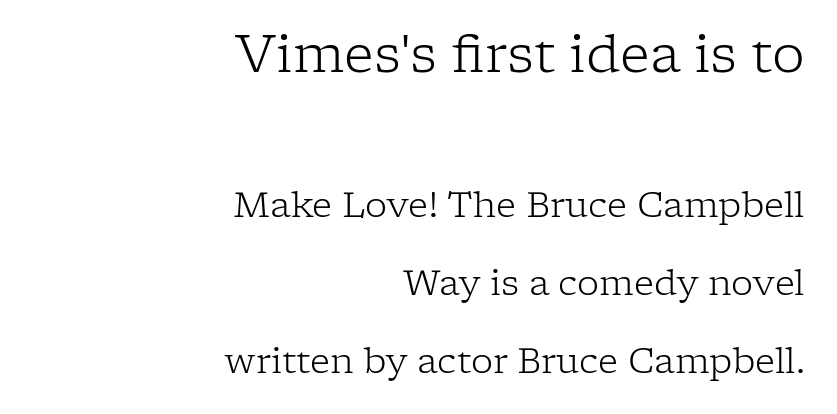
{"serif": "yes", "italic": "no", "bold": "no", "weight": "light", "width": "normal", "stroke_contrast": "low", "x_height": "medium", "monospaced": "no", "underline": "no", "align": "right", "line_spacing": "loose", "line_spacing_ratio": 2.23, "letter_spacing": "normal", "letter_spacing_em": 0.0, "larger_block": "first", "size_ratio": 1.49, "glyph_px": 52}
